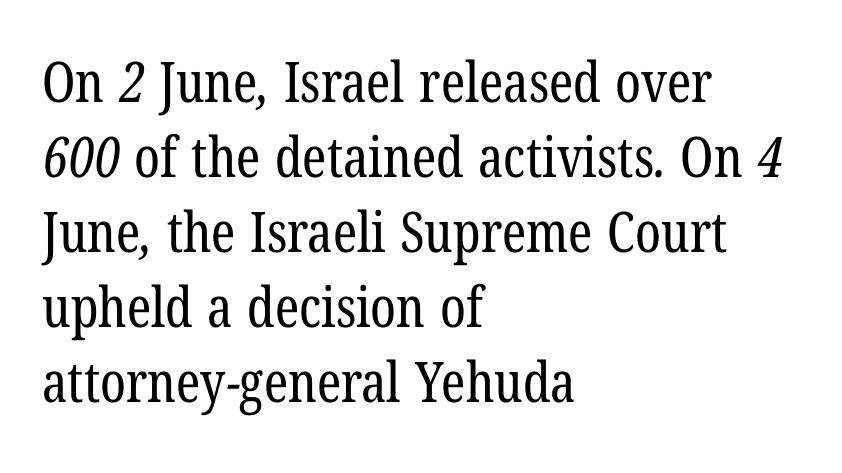
The image shows 56 px regular-weight, condensed serif type; set left-aligned, normal line spacing (1.34x), normal letter spacing, not underlined; low stroke contrast and a medium x-height.
